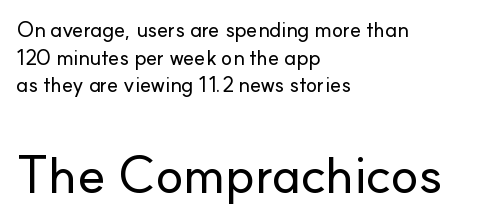
The font family rendered here belongs to the sans-serif group. Does extra space separate the letters? No, they use regular spacing. Honestly, the row spacing looks completely unremarkable. One-word summary of the alignment: left. Looks like regular typesetting: each glyph gets only the width it needs.
